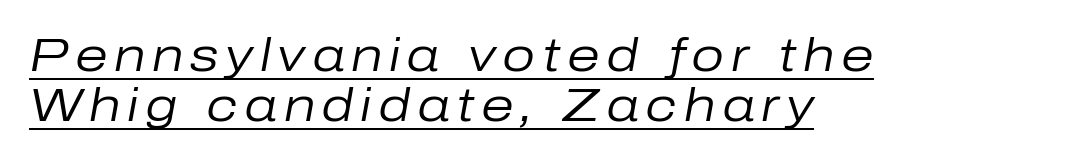
Q: Is the text bold? A: No.
Q: Is the text italic (slanted)? A: Yes, it leans right by about 10 degrees.
Q: Is the text underlined? A: Yes.
Q: How is the paragraph aligned? A: Left-aligned.
Q: Is the spacing between lines tight, normal or loose? A: Tight.
Q: Width (condensed, normal, or wide)? A: Normal.
Q: Stroke contrast? A: Low.
Q: x-height? A: Medium.
Q: Monospaced? A: No.
